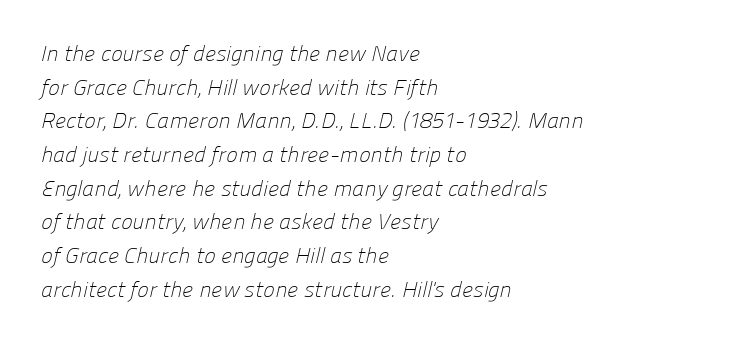
{"bold": "no", "underline": "no", "align": "left", "line_spacing": "normal", "line_spacing_ratio": 1.53, "letter_spacing": "normal", "letter_spacing_em": 0.0, "glyph_px": 22}
